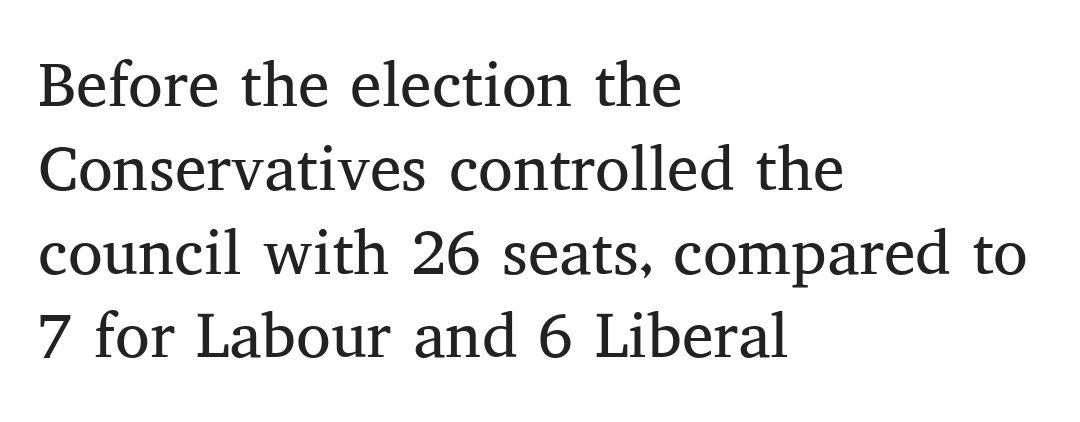
{"serif": "yes", "italic": "no", "bold": "no", "weight": "regular", "width": "normal", "stroke_contrast": "medium", "x_height": "medium", "monospaced": "no", "underline": "no", "align": "left", "line_spacing": "normal", "line_spacing_ratio": 1.33, "letter_spacing": "normal", "letter_spacing_em": 0.0, "glyph_px": 63}
